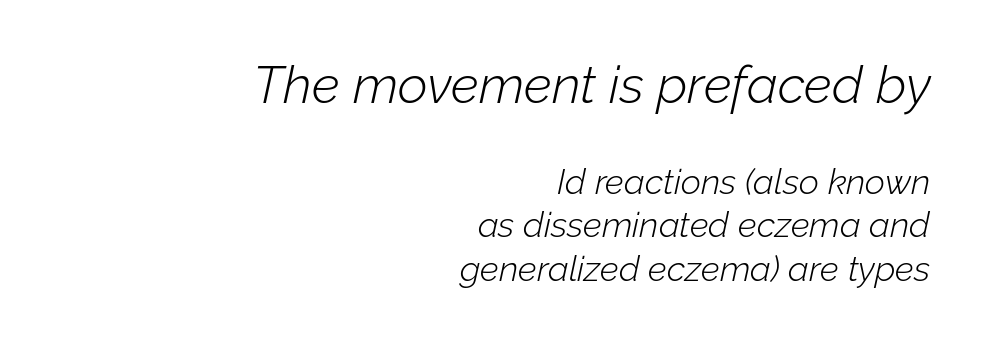
The image shows 52 px light type, italic (leaning right); set right-aligned, normal line spacing (1.25x), normal letter spacing, not underlined; the first (top) block is 1.49x larger; low stroke contrast and a medium x-height.
